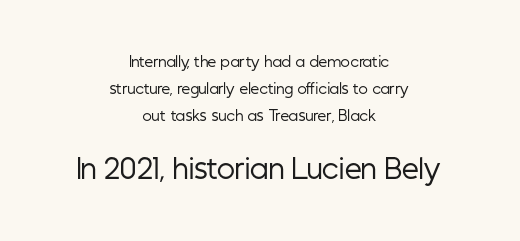
The image shows 27 px text type, upright; set centered, loose line spacing (1.92x), normal letter spacing, not underlined; the second (bottom) block is 1.93x larger.
